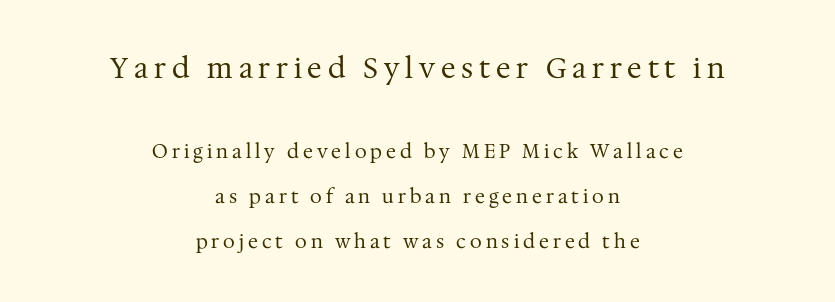
{"serif": "yes", "italic": "no", "bold": "no", "weight": "regular", "width": "normal", "stroke_contrast": "medium", "x_height": "medium", "monospaced": "no", "underline": "no", "align": "center", "line_spacing": "loose", "line_spacing_ratio": 2.37, "letter_spacing": "wide", "letter_spacing_em": 0.21, "larger_block": "first", "size_ratio": 1.47, "glyph_px": 28}
